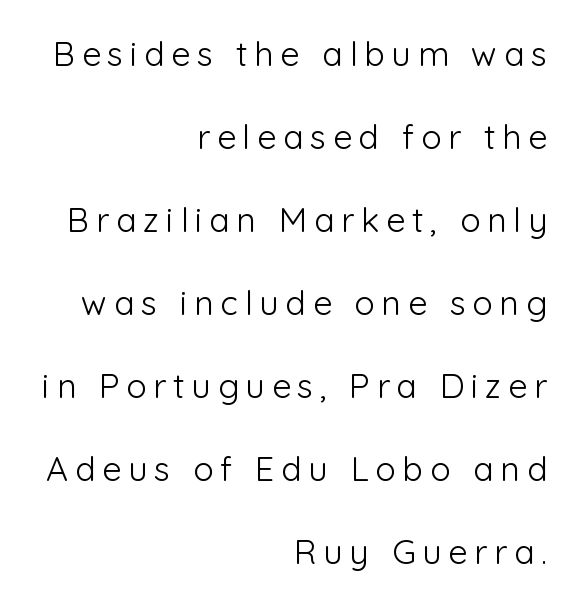
Q: Is the text bold? A: No.
Q: Is the text italic (slanted)? A: No, it is upright.
Q: Is the typeface a serif or a sans-serif typeface? A: Sans-serif.
Q: Is the text underlined? A: No.
Q: How is the paragraph aligned? A: Right-aligned.
Q: Is the spacing between letters normal or unusually wide? A: Unusually wide.
Q: Is the spacing between lines tight, normal or loose? A: Loose.
Q: Width (condensed, normal, or wide)? A: Normal.
Q: Stroke contrast? A: Low.
Q: x-height? A: Medium.
Q: Monospaced? A: No.
